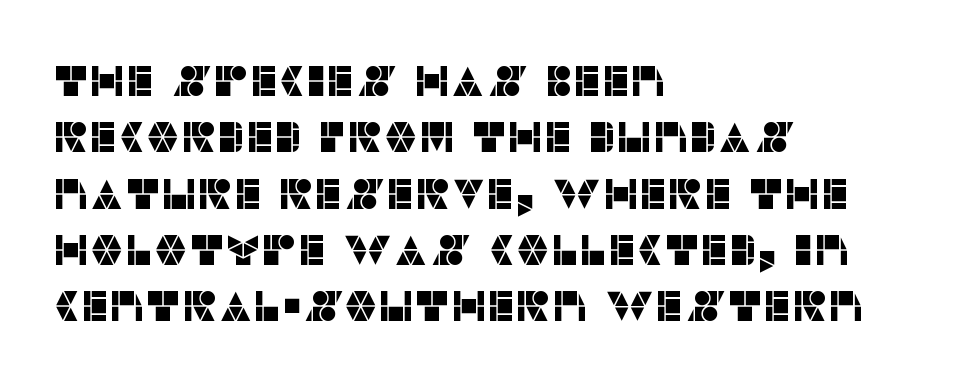
Q: Is the text italic (slanted)? A: No, it is upright.
Q: Is the typeface a serif or a sans-serif typeface? A: Sans-serif.
Q: Is the text underlined? A: No.
Q: How is the paragraph aligned? A: Left-aligned.
Q: Is the spacing between letters normal or unusually wide? A: Normal.
Q: Is the spacing between lines tight, normal or loose? A: Normal.
Q: Width (condensed, normal, or wide)? A: Normal.
Q: Stroke contrast? A: Low.
Q: x-height? A: Large.
Q: Monospaced? A: No.
